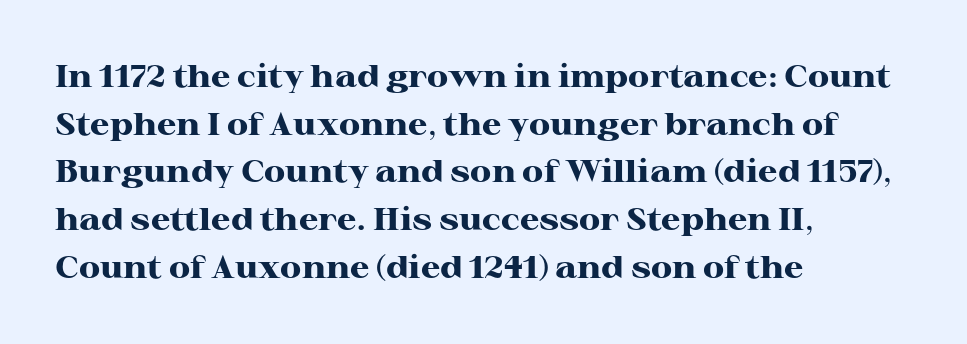
Q: Is the text bold? A: Yes.
Q: Is the text italic (slanted)? A: No, it is upright.
Q: Is the typeface a serif or a sans-serif typeface? A: Serif.
Q: Is the text underlined? A: No.
Q: How is the paragraph aligned? A: Left-aligned.
Q: Is the spacing between letters normal or unusually wide? A: Normal.
Q: Is the spacing between lines tight, normal or loose? A: Normal.
Q: Width (condensed, normal, or wide)? A: Wide.
Q: Stroke contrast? A: High.
Q: x-height? A: Medium.
Q: Monospaced? A: No.
